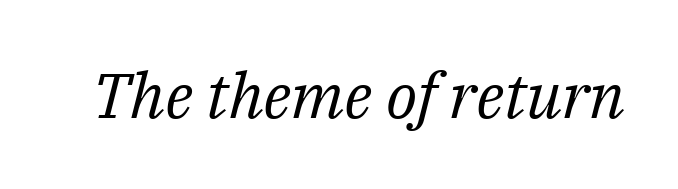
Varying glyph widths throughout — classic text-font behaviour. Yep, that's italic — everything's leaning. The letters carry serifs — small finishing strokes at the ends of their stems. Stems here are at most as thick as an everyday book face. Default kerning and tracking; the words read as compact shapes.
